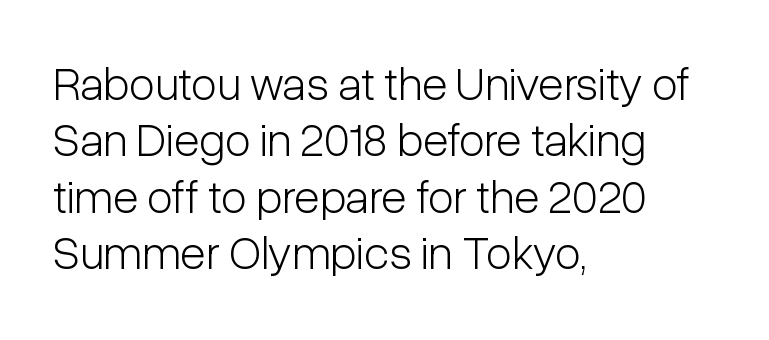
The image shows 47 px light, condensed sans-serif type, upright; set left-aligned, line spacing 1.2x, normal letter spacing, not underlined; low stroke contrast and a medium x-height.
